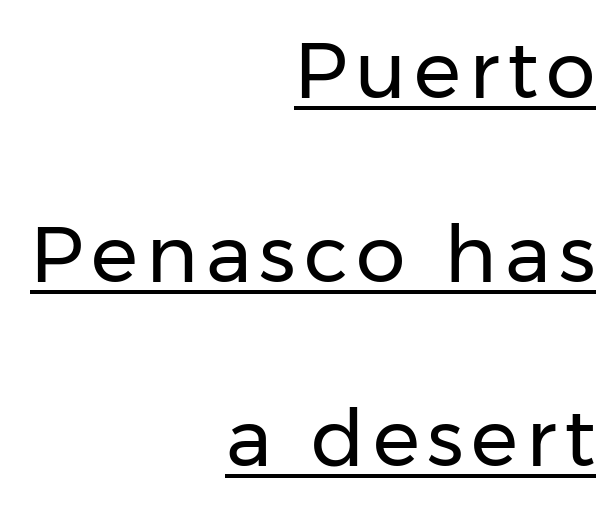
Q: Is the text bold? A: No.
Q: Is the text italic (slanted)? A: No, it is upright.
Q: Is the typeface a serif or a sans-serif typeface? A: Sans-serif.
Q: Is the text underlined? A: Yes.
Q: How is the paragraph aligned? A: Right-aligned.
Q: Is the spacing between lines tight, normal or loose? A: Loose.
Q: Width (condensed, normal, or wide)? A: Normal.
Q: Stroke contrast? A: Low.
Q: x-height? A: Medium.
Q: Monospaced? A: No.
